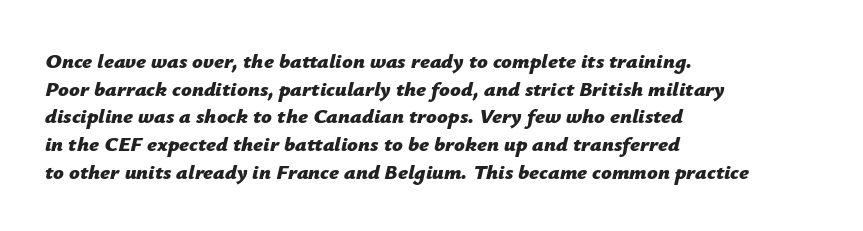
Q: Is the text bold? A: Yes.
Q: Is the text italic (slanted)? A: Yes, it leans right by about 12 degrees.
Q: Is the text underlined? A: No.
Q: How is the paragraph aligned? A: Left-aligned.
Q: Is the spacing between letters normal or unusually wide? A: Normal.
Q: Is the spacing between lines tight, normal or loose? A: Normal.
